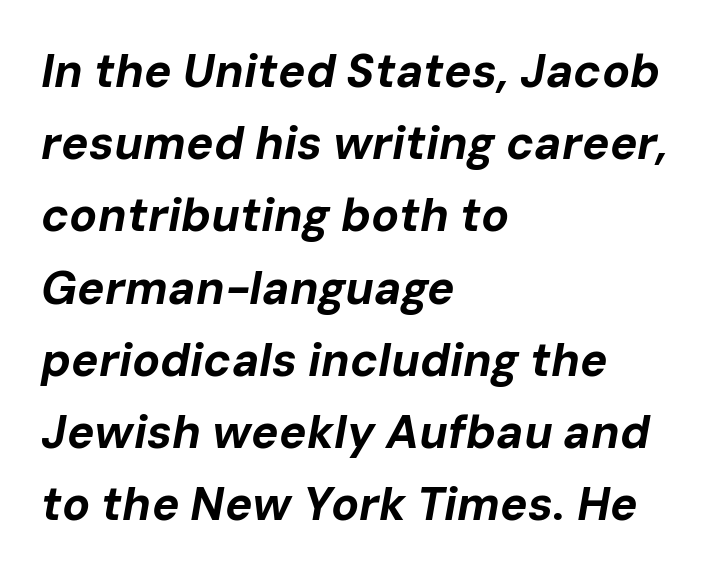
{"italic": "yes", "lean": "right", "slant_degrees": 10, "bold": "yes", "weight": "bold", "width": "normal", "stroke_contrast": "low", "x_height": "medium", "monospaced": "no", "underline": "no", "align": "left", "line_spacing": "normal", "line_spacing_ratio": 1.57, "letter_spacing": "normal", "letter_spacing_em": 0.0, "glyph_px": 46}
